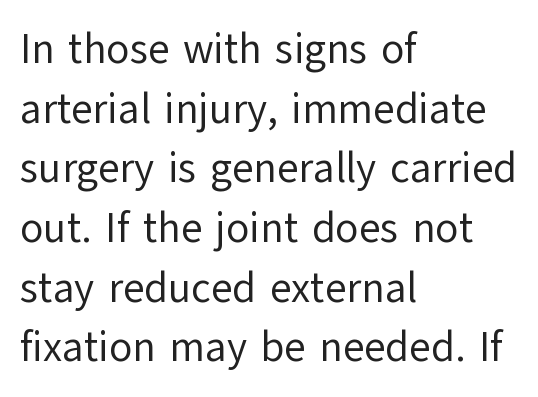
The image shows 42 px regular-weight sans-serif type, upright; set left-aligned, normal line spacing (1.42x), normal letter spacing, not underlined; low stroke contrast and a medium x-height.
